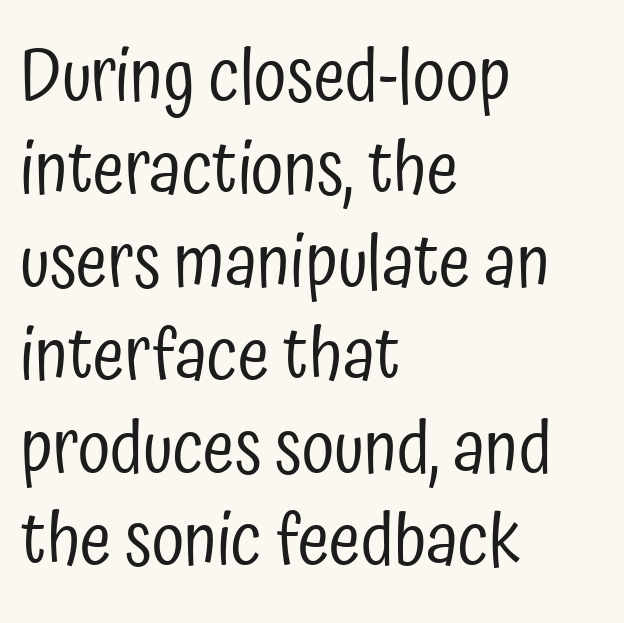
{"serif": "no", "italic": "no", "bold": "no", "weight": "regular", "width": "condensed", "stroke_contrast": "low", "x_height": "medium", "monospaced": "no", "underline": "no", "align": "left", "line_spacing": "normal", "line_spacing_ratio": 1.29, "letter_spacing": "normal", "letter_spacing_em": 0.0, "glyph_px": 72}
